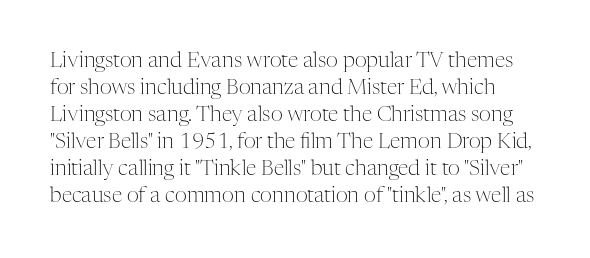
{"italic": "no", "bold": "no", "underline": "no", "line_spacing": "normal", "line_spacing_ratio": 1.29, "letter_spacing": "normal", "letter_spacing_em": 0.0, "glyph_px": 21}
